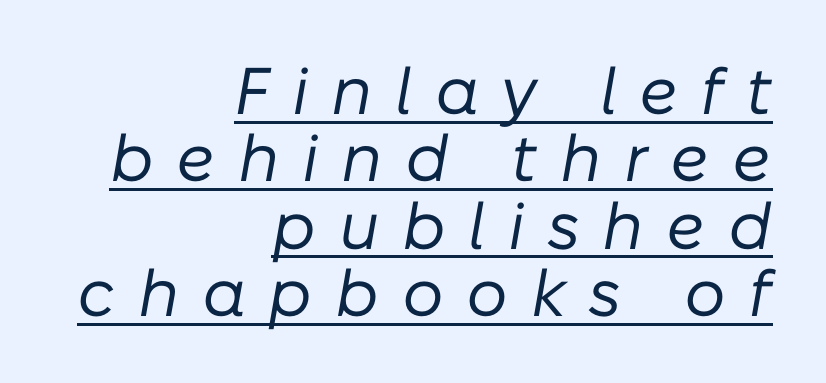
Q: Is the text bold? A: No.
Q: Is the text italic (slanted)? A: Yes, it leans right by about 10 degrees.
Q: Is the text underlined? A: Yes.
Q: How is the paragraph aligned? A: Right-aligned.
Q: Is the spacing between letters normal or unusually wide? A: Unusually wide.
Q: Is the spacing between lines tight, normal or loose? A: Tight.
Q: Width (condensed, normal, or wide)? A: Normal.
Q: Stroke contrast? A: Low.
Q: x-height? A: Medium.
Q: Monospaced? A: No.
